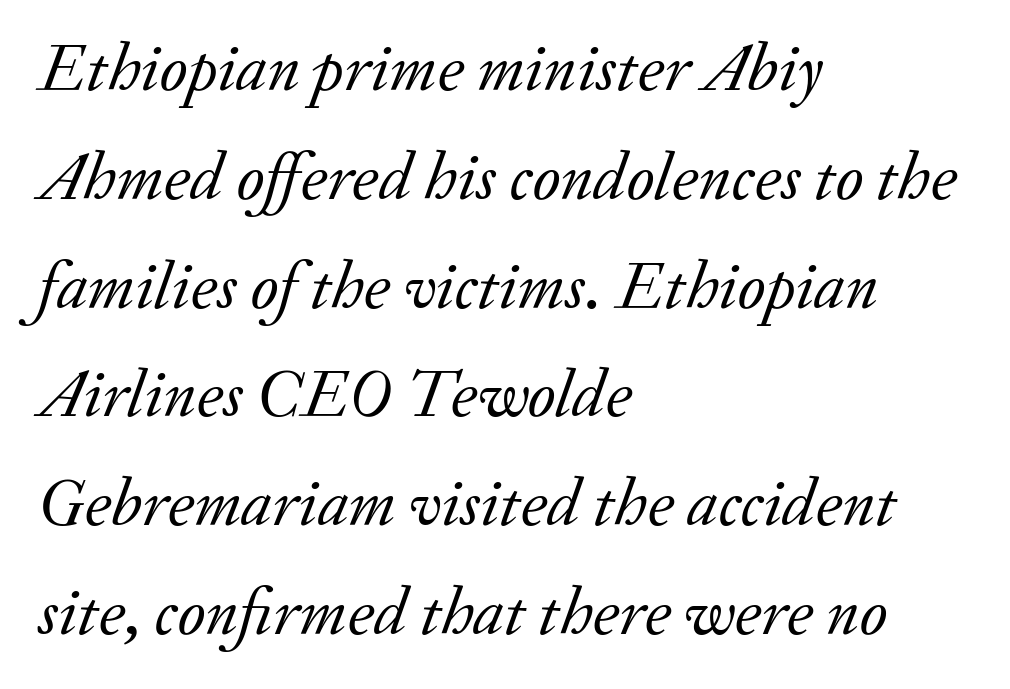
{"serif": "yes", "italic": "yes", "lean": "right", "slant_degrees": 20, "bold": "no", "weight": "regular", "width": "normal", "stroke_contrast": "low", "x_height": "small", "monospaced": "no", "underline": "no", "align": "left", "line_spacing": "normal", "line_spacing_ratio": 1.6, "letter_spacing": "normal", "letter_spacing_em": 0.0, "glyph_px": 68}
